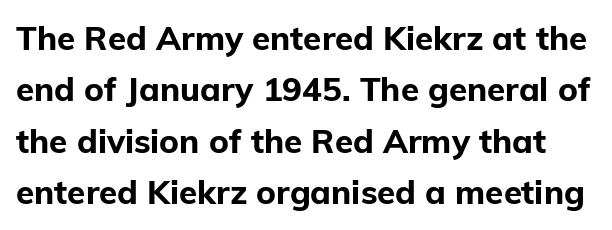
The image shows 33 px bold sans-serif type, upright; set normal line spacing (1.56x), normal letter spacing, not underlined; low stroke contrast and a medium x-height.
